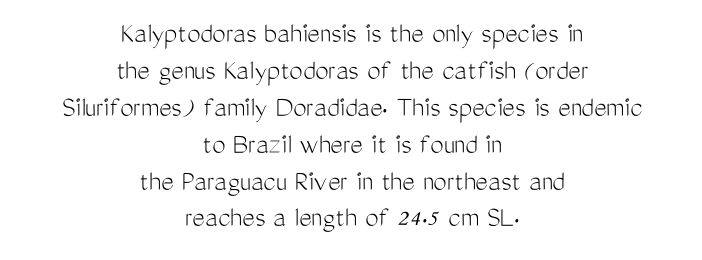
Q: Is the text bold? A: No.
Q: Is the text italic (slanted)? A: No, it is upright.
Q: Is the typeface a serif or a sans-serif typeface? A: Sans-serif.
Q: Is the text underlined? A: No.
Q: How is the paragraph aligned? A: Centered.
Q: Is the spacing between letters normal or unusually wide? A: Normal.
Q: Width (condensed, normal, or wide)? A: Condensed.
Q: Stroke contrast? A: Medium.
Q: x-height? A: Medium.
Q: Monospaced? A: No.
